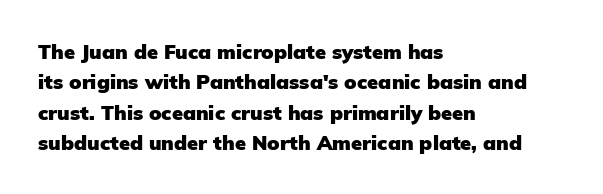
{"italic": "no", "bold": "yes", "underline": "no", "align": "left", "line_spacing": "normal", "line_spacing_ratio": 1.52, "letter_spacing": "normal", "letter_spacing_em": 0.0, "glyph_px": 20}
